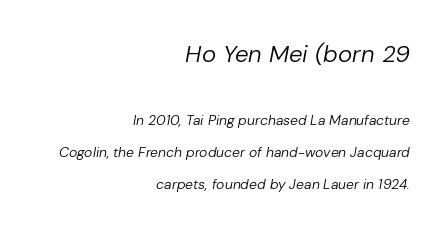
Decoration check: the copy has no underline. Tracking here is standard; glyphs follow each other at the usual distance. The composition opens big and finishes small. When letters slant like this, we call the style italic. Students, observe: this is what heavily led, spacious text looks like.
